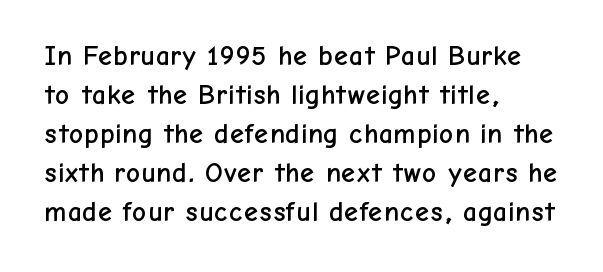
{"serif": "no", "italic": "no", "width": "normal", "stroke_contrast": "low", "x_height": "medium", "monospaced": "no", "underline": "no", "align": "left", "line_spacing": "normal", "line_spacing_ratio": 1.39, "letter_spacing": "normal", "letter_spacing_em": 0.0, "glyph_px": 28}
